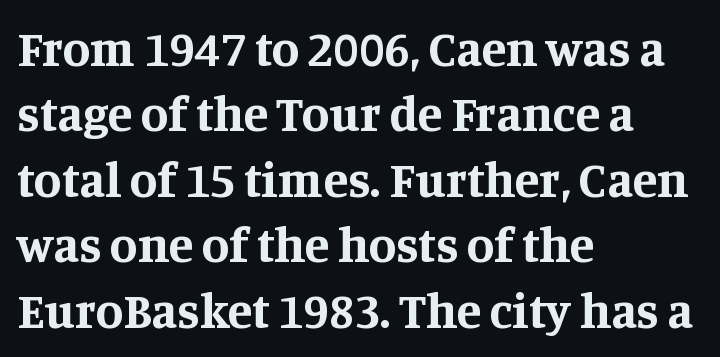
{"serif": "yes", "italic": "no", "bold": "yes", "weight": "bold", "width": "normal", "stroke_contrast": "medium", "x_height": "large", "monospaced": "no", "underline": "no", "align": "left", "line_spacing": "normal", "line_spacing_ratio": 1.31, "letter_spacing": "normal", "letter_spacing_em": 0.0, "glyph_px": 50}
